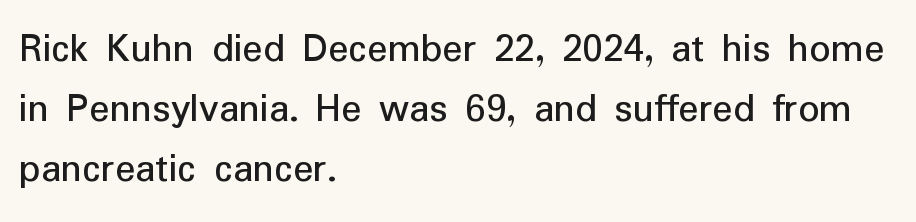
The image shows 42 px regular-weight sans-serif type, upright; set left-aligned, normal line spacing (1.43x), normal letter spacing, not underlined; low stroke contrast and a medium x-height.
